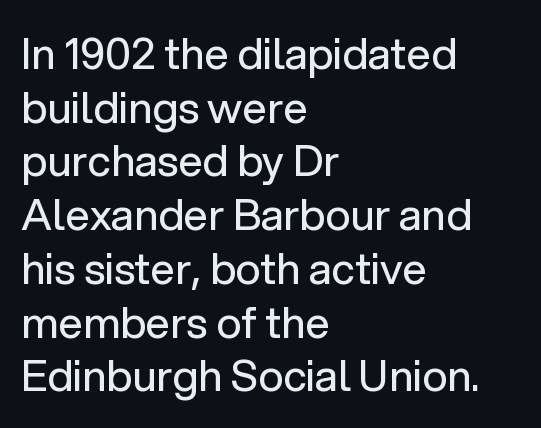
{"serif": "no", "italic": "no", "bold": "no", "weight": "regular", "width": "normal", "stroke_contrast": "low", "x_height": "medium", "monospaced": "no", "underline": "no", "align": "left", "line_spacing": "normal", "line_spacing_ratio": 1.25, "letter_spacing": "normal", "letter_spacing_em": 0.0, "glyph_px": 43}
